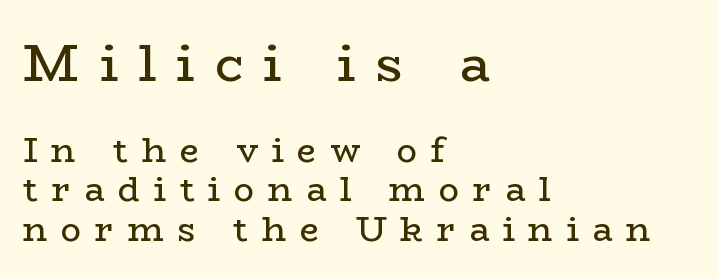
The image shows 51 px regular-weight, wide serif type, upright; set left-aligned, line spacing 1.16x, unusually wide letter spacing (+0.4 em), not underlined; the first (top) block is 1.5x larger; low stroke contrast and a medium x-height.
